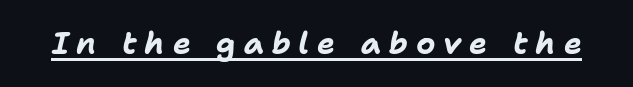
The image shows 30 px bold type, italic (leaning right); set unusually wide letter spacing (+0.26 em), underlined; low stroke contrast and a medium x-height.
